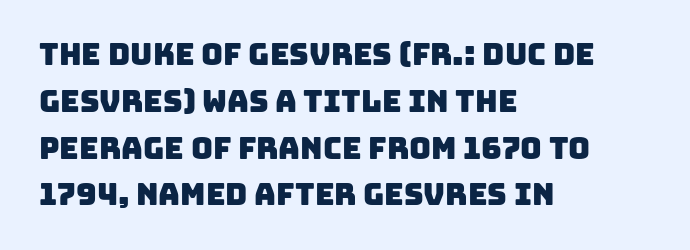
Q: Is the typeface a serif or a sans-serif typeface? A: Sans-serif.
Q: Is the text underlined? A: No.
Q: How is the paragraph aligned? A: Left-aligned.
Q: Is the spacing between letters normal or unusually wide? A: Normal.
Q: Is the spacing between lines tight, normal or loose? A: Normal.
Q: Width (condensed, normal, or wide)? A: Normal.
Q: Stroke contrast? A: Low.
Q: x-height? A: Large.
Q: Monospaced? A: No.
